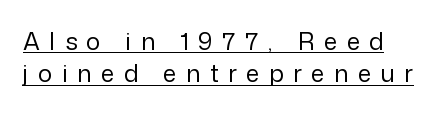
The image shows 24 px text type, upright; set normal line spacing (1.35x), unusually wide letter spacing (+0.4 em), underlined.
